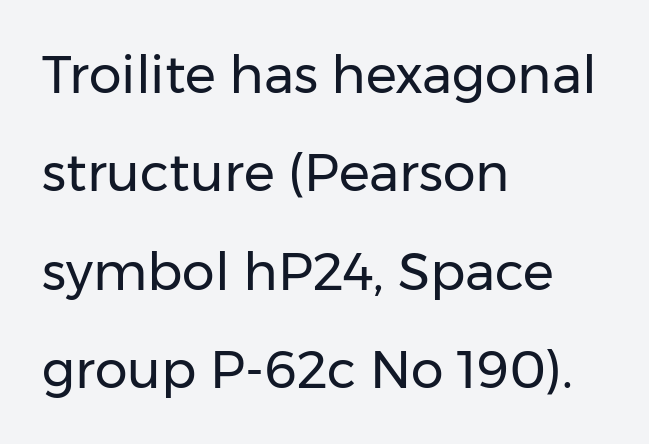
{"serif": "no", "italic": "no", "bold": "no", "weight": "regular", "width": "normal", "stroke_contrast": "low", "x_height": "medium", "monospaced": "no", "underline": "no", "align": "left", "line_spacing_ratio": 1.89, "letter_spacing": "normal", "letter_spacing_em": 0.0, "glyph_px": 52}
